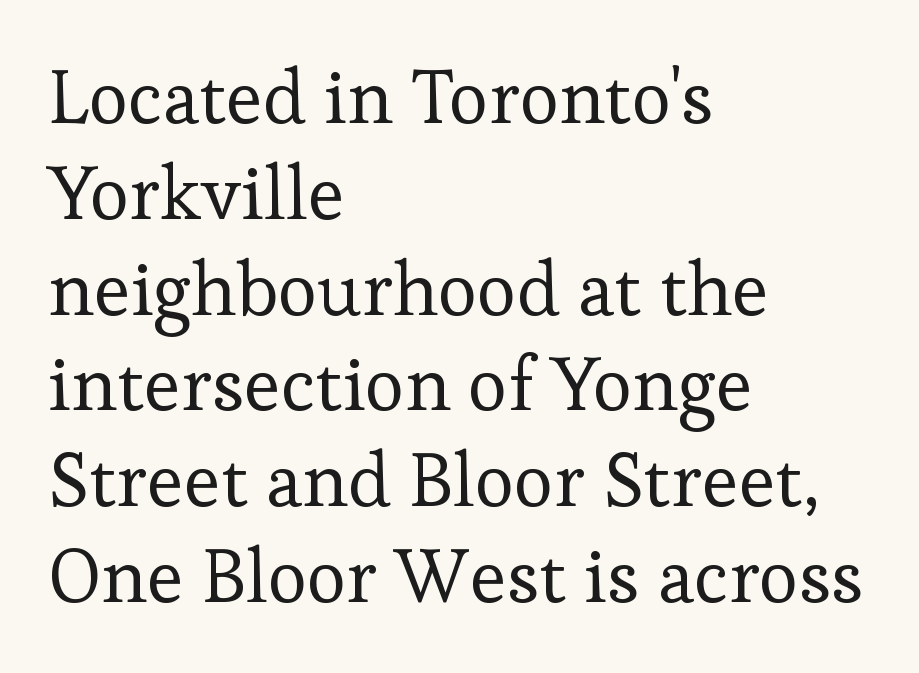
The image shows 76 px regular-weight serif type, upright; set left-aligned, normal line spacing (1.26x), normal letter spacing, not underlined; low stroke contrast and a medium x-height.
